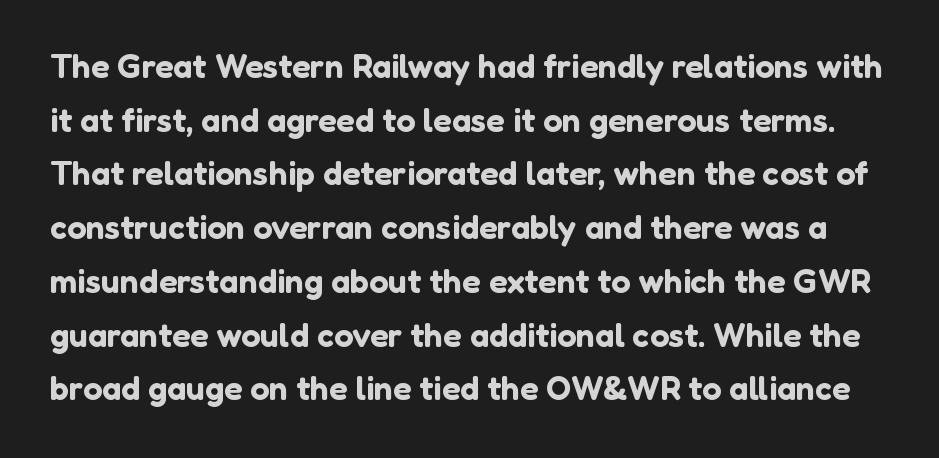
The image shows 34 px sans-serif type, upright; set normal line spacing (1.58x), normal letter spacing, not underlined; low stroke contrast and a medium x-height.
